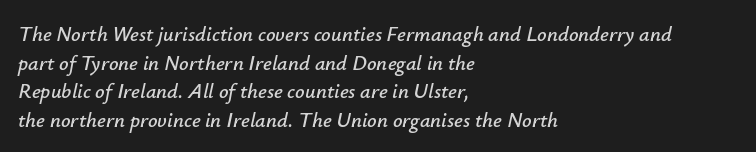
The ragged edge is on the right, which tells us the setting is flush left. Looking at the ascenders, they clearly lean. Does extra space separate the letters? No, they use regular spacing. Only glyphs here, with clear space below each row. Interline gaps are of average width in this sample.
